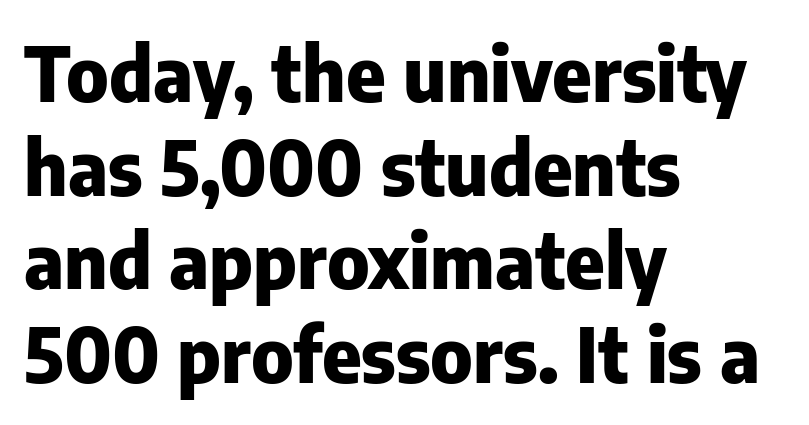
{"serif": "no", "italic": "no", "bold": "yes", "weight": "heavy", "width": "normal", "stroke_contrast": "low", "x_height": "medium", "monospaced": "no", "underline": "no", "align": "left", "line_spacing": "normal", "line_spacing_ratio": 1.25, "letter_spacing": "normal", "letter_spacing_em": 0.0, "glyph_px": 75}
